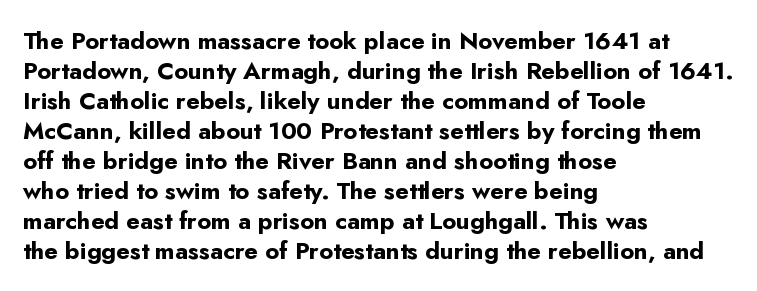
The image shows 24 px bold type, upright; set left-aligned, normal line spacing (1.25x), normal letter spacing, not underlined.
